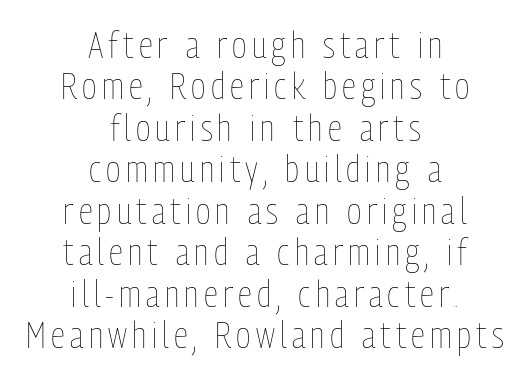
Q: Is the text bold? A: No.
Q: Is the text italic (slanted)? A: No, it is upright.
Q: Is the text underlined? A: No.
Q: How is the paragraph aligned? A: Centered.
Q: Is the spacing between lines tight, normal or loose? A: Tight.
Q: Width (condensed, normal, or wide)? A: Condensed.
Q: Stroke contrast? A: Low.
Q: x-height? A: Medium.
Q: Monospaced? A: No.
